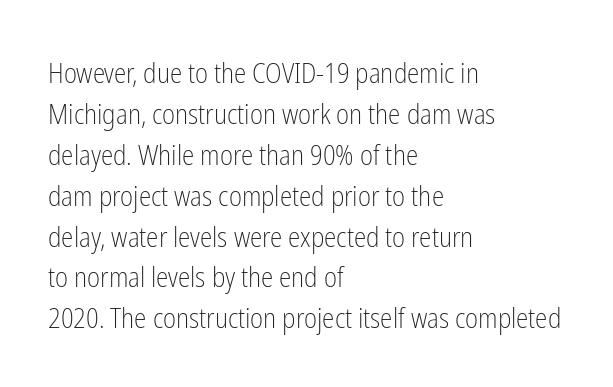
Quick note: interline space is typical. Is the type heavy? It reads as light-to-regular instead. The font family rendered here belongs to the sans-serif group. Descenders hang freely into open space.
